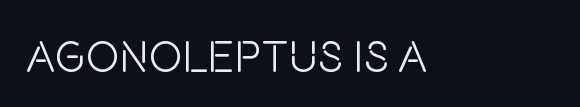
I'd call this a sans setting — the letters go barefoot. The horizontal fit of the characters is conventional and even. Only glyphs here, with clear space below each row. Nothing heavy about these letters — not bold at all. Note the varied advance widths — an 'i' is clearly narrower than an 'm'.
